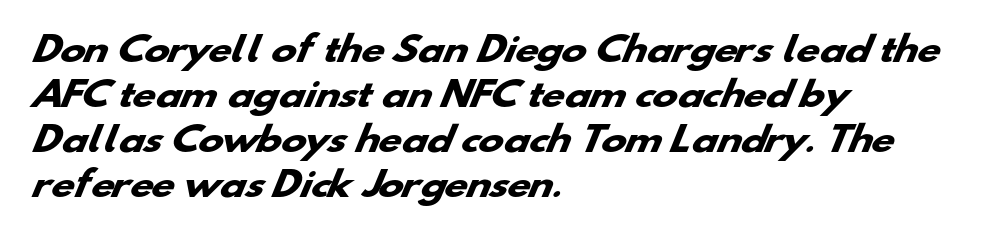
Q: Is the text bold? A: Yes.
Q: Is the typeface a serif or a sans-serif typeface? A: Sans-serif.
Q: Is the text underlined? A: No.
Q: How is the paragraph aligned? A: Left-aligned.
Q: Is the spacing between letters normal or unusually wide? A: Normal.
Q: Is the spacing between lines tight, normal or loose? A: Normal.
Q: Width (condensed, normal, or wide)? A: Wide.
Q: Stroke contrast? A: Low.
Q: x-height? A: Small.
Q: Monospaced? A: No.
